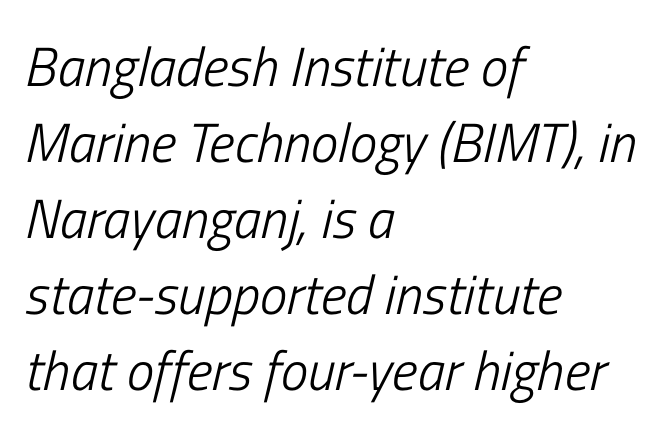
Q: Is the text bold? A: No.
Q: Is the text italic (slanted)? A: Yes, it leans right by about 13 degrees.
Q: Is the text underlined? A: No.
Q: How is the paragraph aligned? A: Left-aligned.
Q: Is the spacing between letters normal or unusually wide? A: Normal.
Q: Is the spacing between lines tight, normal or loose? A: Normal.
Q: Width (condensed, normal, or wide)? A: Condensed.
Q: Stroke contrast? A: Low.
Q: x-height? A: Medium.
Q: Monospaced? A: No.
